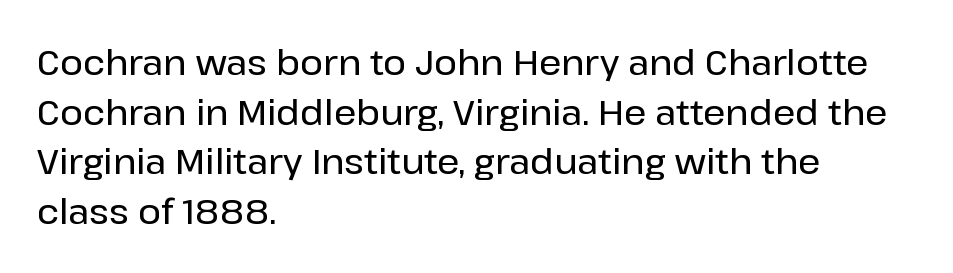
Whoever set this chose a conventional vertical rhythm. Spacing verdict: proportional, widths tailored to each character. Teacher's note: observe the even left margin — that is flush-left alignment. This sample uses a sans-serif face. The gaps between neighbouring characters are ordinary and unremarkable. The gap between lines stays unmarked.
